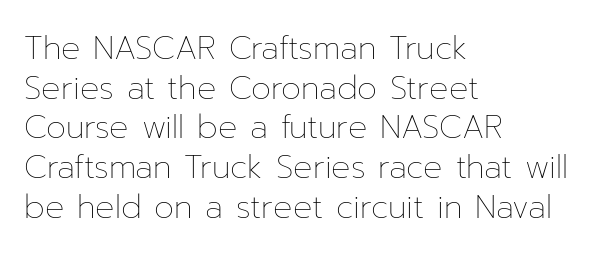
Q: Is the text bold? A: No.
Q: Is the text italic (slanted)? A: No, it is upright.
Q: Is the text underlined? A: No.
Q: How is the paragraph aligned? A: Left-aligned.
Q: Is the spacing between letters normal or unusually wide? A: Normal.
Q: Width (condensed, normal, or wide)? A: Normal.
Q: Stroke contrast? A: Low.
Q: x-height? A: Medium.
Q: Monospaced? A: No.
